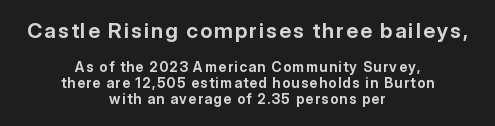
{"italic": "no", "bold": "yes", "underline": "no", "align": "center", "line_spacing": "tight", "line_spacing_ratio": 1.15, "larger_block": "first", "size_ratio": 1.5, "glyph_px": 21}
